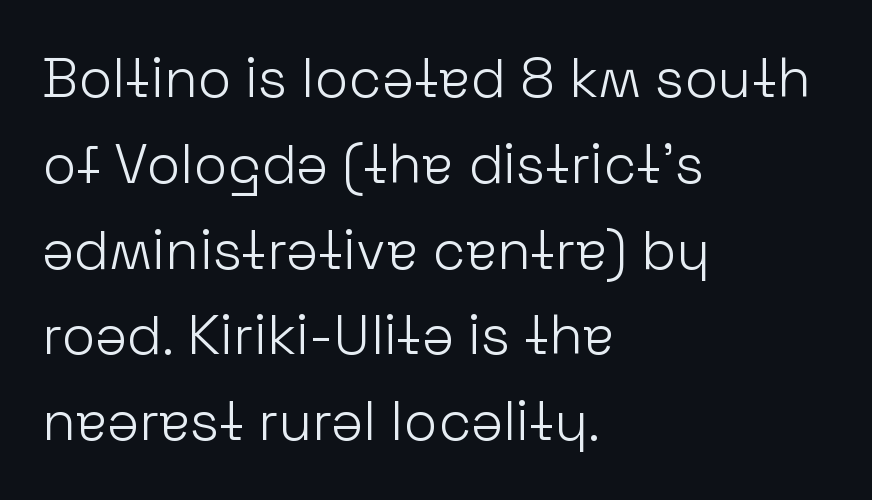
The image shows 55 px light sans-serif type, upright; set left-aligned, normal line spacing (1.56x), normal letter spacing, not underlined; low stroke contrast and a medium x-height.
